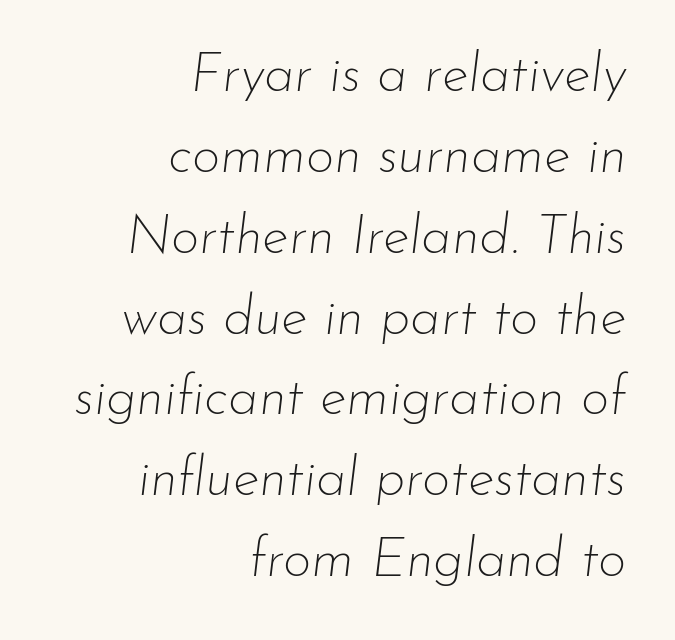
{"italic": "yes", "lean": "right", "slant_degrees": 7, "bold": "no", "weight": "thin", "width": "normal", "stroke_contrast": "low", "x_height": "small", "monospaced": "no", "underline": "no", "align": "right", "line_spacing": "normal", "line_spacing_ratio": 1.47, "letter_spacing": "normal", "letter_spacing_em": 0.0, "glyph_px": 55}
